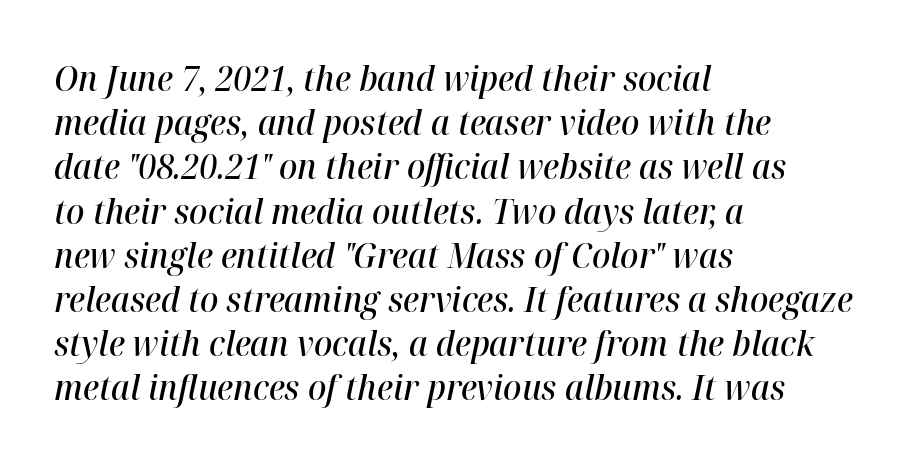
The image shows 34 px semibold type, italic (leaning right); set left-aligned, normal line spacing (1.3x), normal letter spacing, not underlined; high stroke contrast and a medium x-height.
